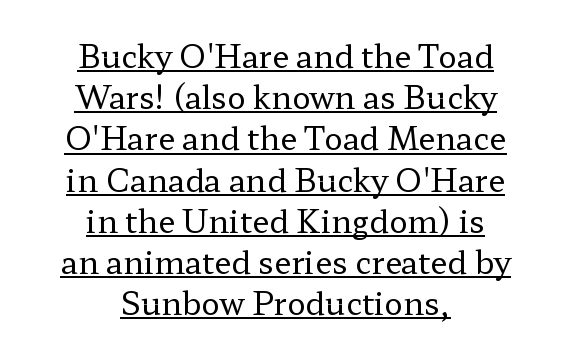
The image shows 31 px regular-weight, wide serif type, upright; set centered, normal line spacing (1.33x), normal letter spacing, underlined; low stroke contrast and a medium x-height.
